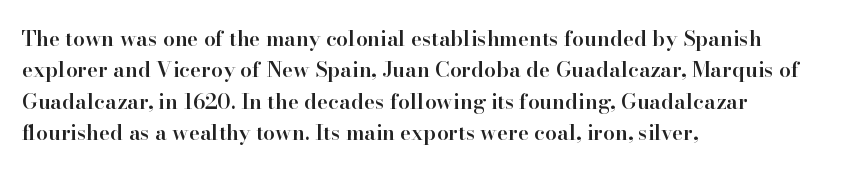
The image shows 21 px text type, upright; set left-aligned, normal line spacing (1.49x), normal letter spacing, not underlined.
